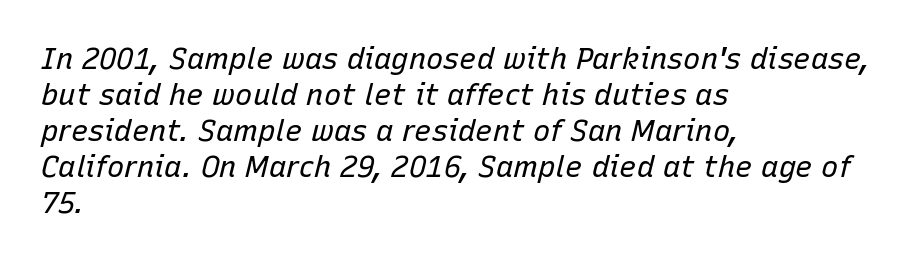
{"italic": "yes", "lean": "right", "slant_degrees": 15, "bold": "no", "weight": "regular", "width": "normal", "stroke_contrast": "low", "x_height": "medium", "monospaced": "no", "underline": "no", "align": "left", "line_spacing_ratio": 1.24, "letter_spacing": "normal", "letter_spacing_em": 0.0, "glyph_px": 29}
